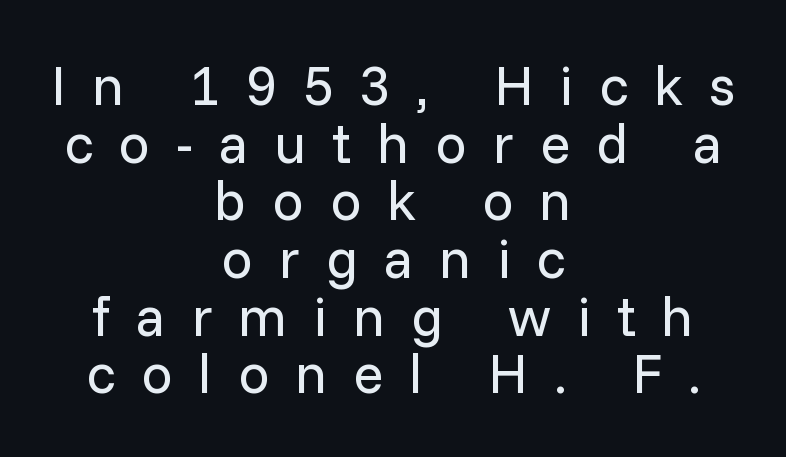
The image shows 56 px regular-weight sans-serif type, upright; set centered, tight line spacing (1.03x), unusually wide letter spacing (+0.46 em), not underlined; low stroke contrast and a medium x-height.
